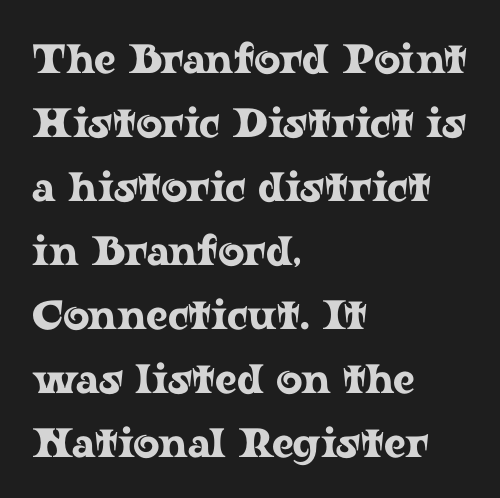
{"serif": "yes", "italic": "no", "width": "wide", "stroke_contrast": "low", "x_height": "medium", "monospaced": "no", "underline": "no", "align": "left", "line_spacing": "normal", "line_spacing_ratio": 1.56, "letter_spacing": "normal", "letter_spacing_em": 0.0, "glyph_px": 41}
